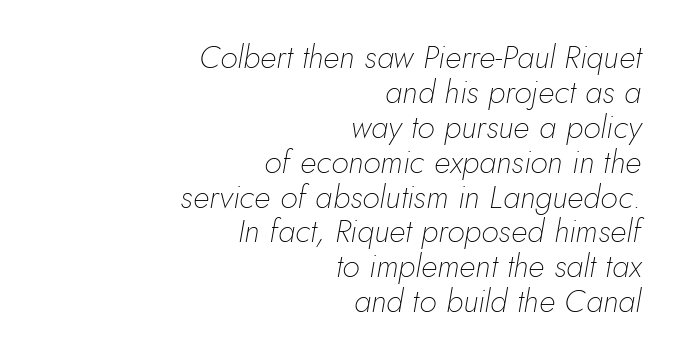
The letterforms sit at book weight or below. Quick note: italic. Whoever set this chose condensed vertical rhythm over breathing room. The lines are quadded right. You could not count columns in this text — the font is proportionally spaced.
